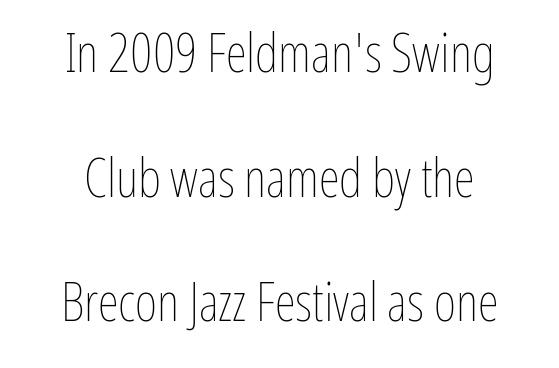
Q: Is the text bold? A: No.
Q: Is the text italic (slanted)? A: No, it is upright.
Q: Is the text underlined? A: No.
Q: How is the paragraph aligned? A: Centered.
Q: Is the spacing between letters normal or unusually wide? A: Normal.
Q: Is the spacing between lines tight, normal or loose? A: Loose.
Q: Width (condensed, normal, or wide)? A: Condensed.
Q: Stroke contrast? A: Low.
Q: x-height? A: Medium.
Q: Monospaced? A: No.
